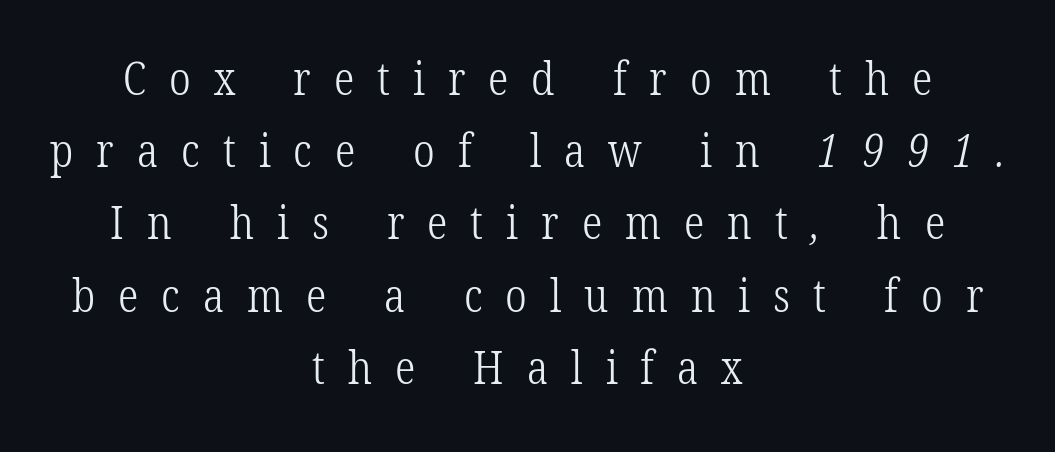
Do the characters align in a grid? No, the font is proportional. Centered paragraph, ragged on both sides. Summary of weight: not heavy and not bold. Beneath every word, the page is bare. Here the glyphs are tracked loosely, breaking word shapes into spaced letters. Letterform terminals end in serifs throughout the passage.
